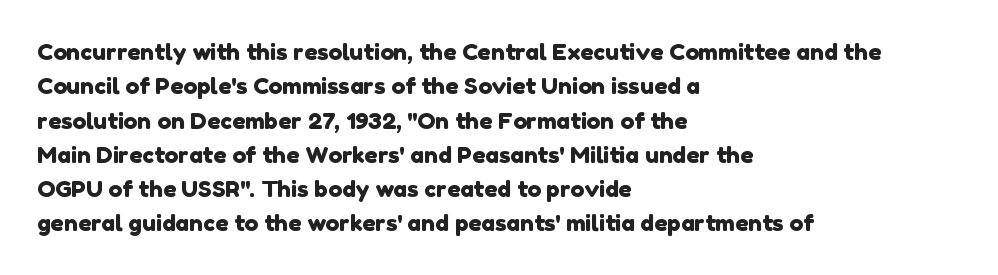
Q: Is the text underlined? A: No.
Q: How is the paragraph aligned? A: Left-aligned.
Q: Is the spacing between letters normal or unusually wide? A: Normal.
Q: Is the spacing between lines tight, normal or loose? A: Normal.
